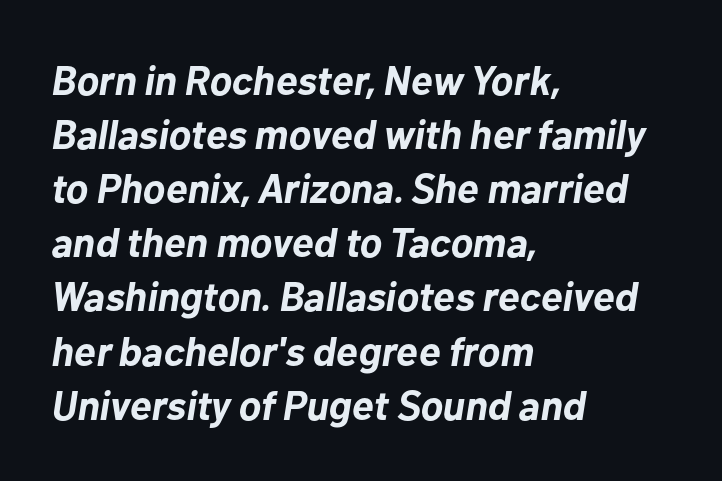
Whoever set this chose a conventional vertical rhythm. The line texture is even and compact thanks to regular tracking. The passage shown is typed in a proportional face where columns would drift. These words are printed bold, with thick strokes throughout. Style check: oblique. This rendering features lettering with no underline.
